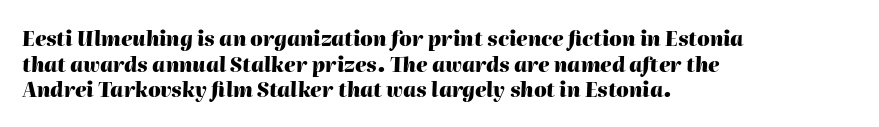
The glyphs have the mass of a bold cut. Quick note: italic. Left-aligned paragraph, ragged on the right. In terms of letterspacing, this is plain default setting.
